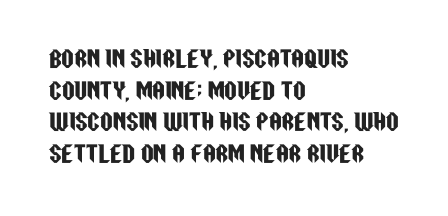
Q: Is the text italic (slanted)? A: No, it is upright.
Q: Is the text underlined? A: No.
Q: How is the paragraph aligned? A: Left-aligned.
Q: Is the spacing between letters normal or unusually wide? A: Normal.
Q: Is the spacing between lines tight, normal or loose? A: Normal.
